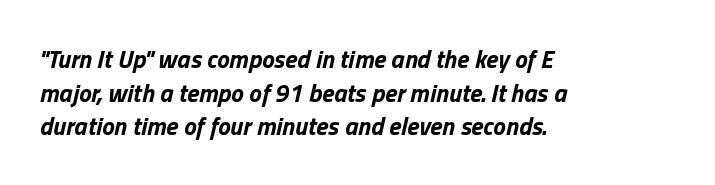
The image shows 25 px bold type, italic (leaning right); set left-aligned, normal line spacing (1.35x), normal letter spacing, not underlined.
